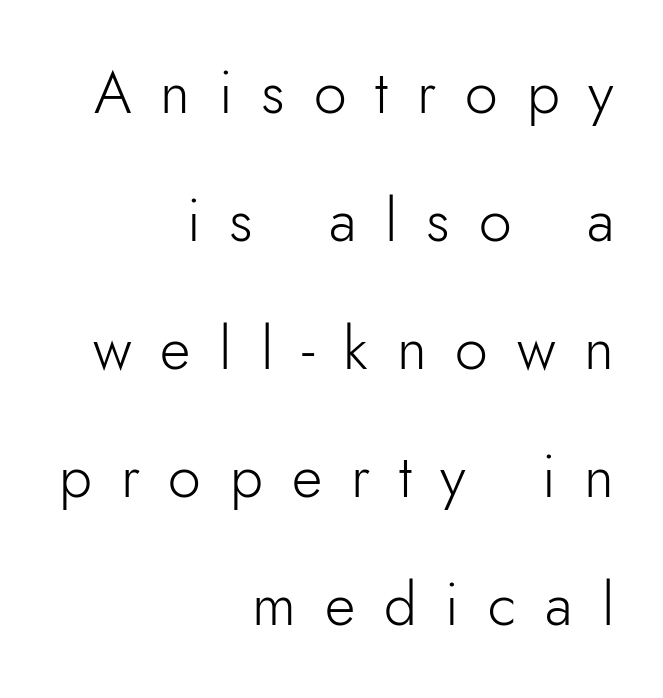
Does extra space separate the letters? Yes, quite a lot of it. Note: no serifs on the glyphs. The foot of each line stays bare and open. Honestly, the rows look like they've been pulled way apart. Bold? No — there's no thickening of the strokes.
